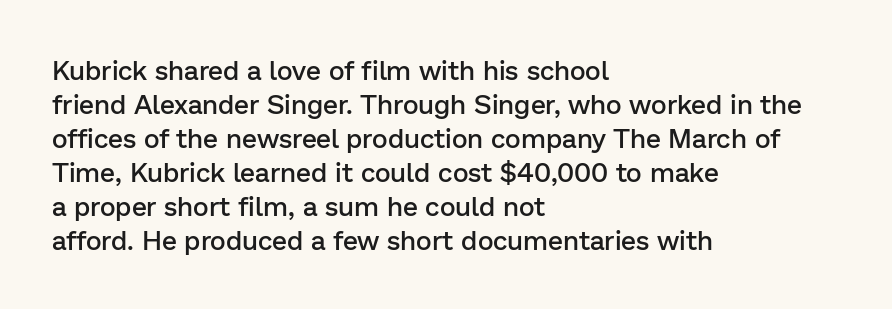
The type sits square on the baseline with zero lean. A clean baseline with only descenders dipping below it. This sample is left-justified, so line endings fall wherever the words run out. Characters follow at the spacing the type designer built in. The font is running at a semibold setting, under full bold. This block has exactly the height ordinary leading produces.
